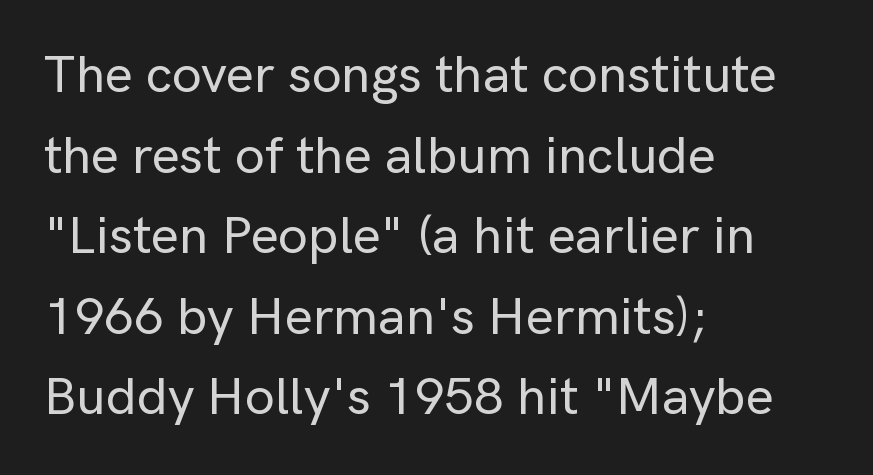
{"serif": "no", "italic": "no", "width": "normal", "stroke_contrast": "low", "x_height": "medium", "monospaced": "no", "underline": "no", "align": "left", "line_spacing": "normal", "line_spacing_ratio": 1.52, "letter_spacing": "normal", "letter_spacing_em": 0.0, "glyph_px": 53}
